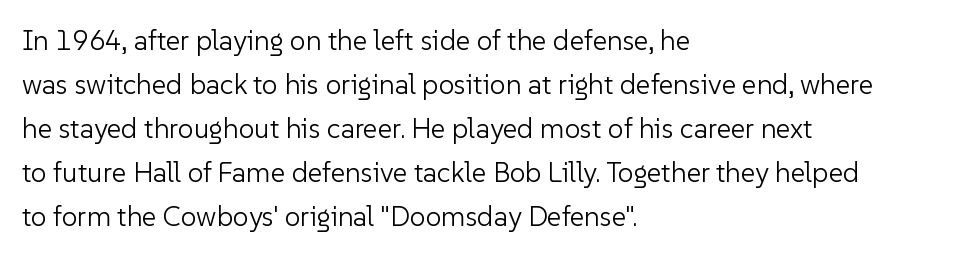
The image shows 28 px light sans-serif type, upright; set left-aligned, normal line spacing (1.57x), normal letter spacing, not underlined; low stroke contrast and a medium x-height.
